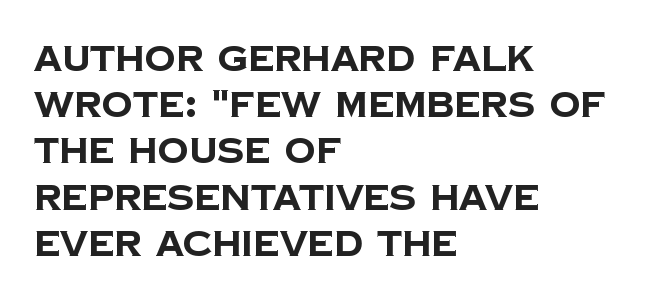
Serifs: no, the terminals of the letterforms are clean. A classic flush-left, rag-right setting is used for this passage. Leading matches the norm, producing a regular column. The passage shown is typed in a proportional face where columns would drift. The letters are bold, with thick, heavy strokes. Short note: letters normally spaced.
